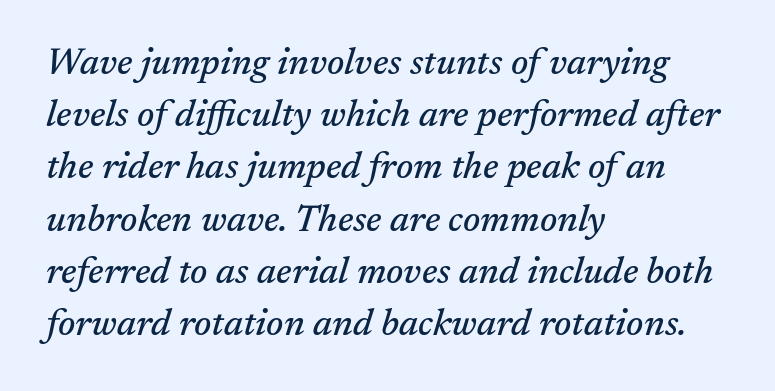
{"serif": "yes", "italic": "yes", "lean": "right", "slant_degrees": 17, "width": "normal", "stroke_contrast": "medium", "x_height": "medium", "monospaced": "no", "underline": "no", "align": "left", "line_spacing": "normal", "line_spacing_ratio": 1.41, "letter_spacing": "normal", "letter_spacing_em": 0.0, "glyph_px": 37}
